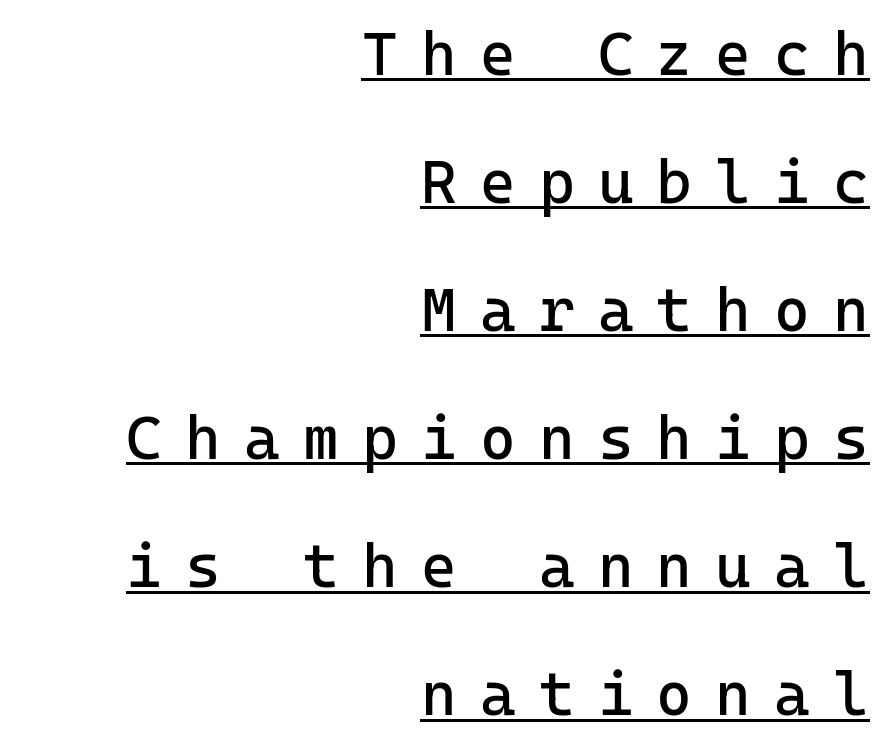
Q: Is the text bold? A: No.
Q: Is the text italic (slanted)? A: No, it is upright.
Q: Is the typeface a serif or a sans-serif typeface? A: Sans-serif.
Q: Is the text underlined? A: Yes.
Q: How is the paragraph aligned? A: Right-aligned.
Q: Is the spacing between letters normal or unusually wide? A: Unusually wide.
Q: Is the spacing between lines tight, normal or loose? A: Loose.
Q: Width (condensed, normal, or wide)? A: Normal.
Q: Stroke contrast? A: Low.
Q: x-height? A: Medium.
